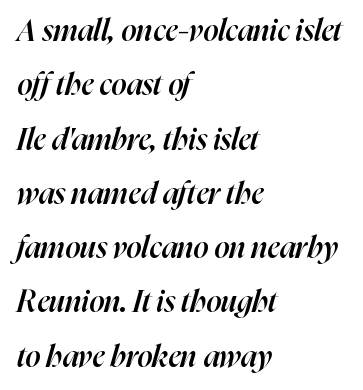
The image shows 30 px semibold type, italic (leaning right); set left-aligned, line spacing 1.81x, normal letter spacing, not underlined; high stroke contrast and a medium x-height.
